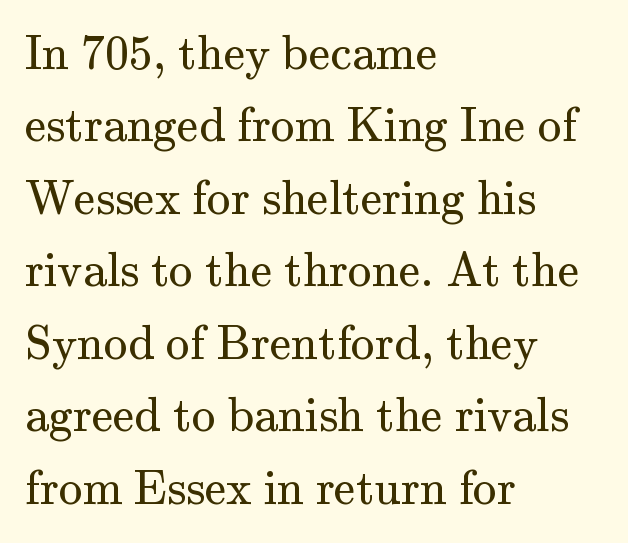
The image shows 48 px regular-weight serif type, upright; set left-aligned, normal line spacing (1.51x), normal letter spacing, not underlined; medium stroke contrast and a small x-height.
